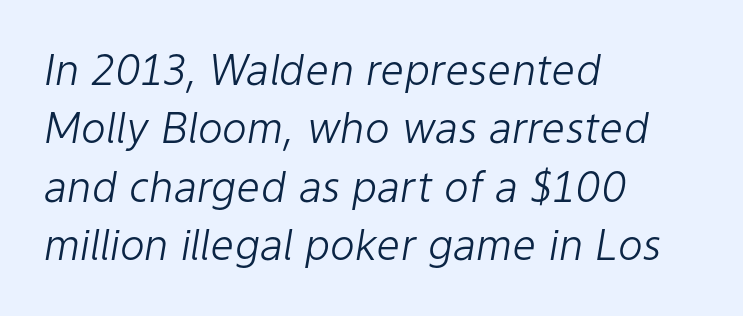
The image shows 42 px light type, italic (leaning right); set left-aligned, normal line spacing (1.39x), normal letter spacing, not underlined; low stroke contrast and a medium x-height.
